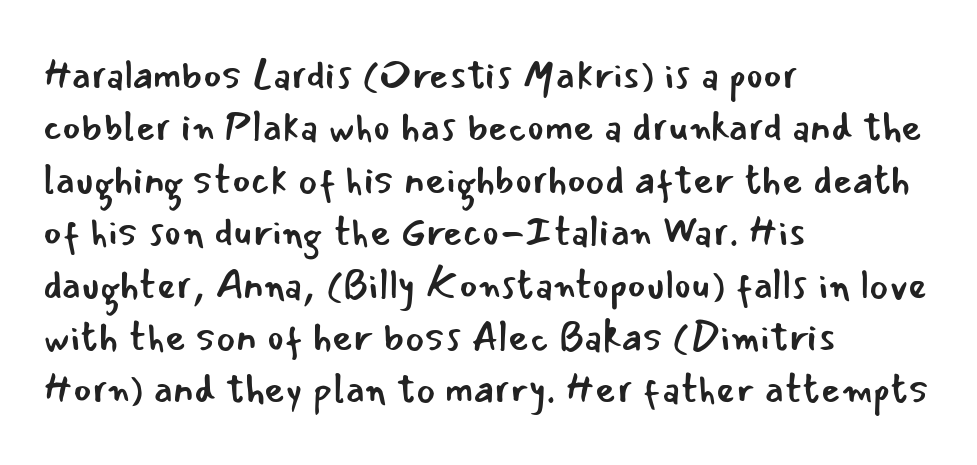
Q: Is the text bold? A: No.
Q: Is the text italic (slanted)? A: No, it is upright.
Q: Is the typeface a serif or a sans-serif typeface? A: Sans-serif.
Q: Is the text underlined? A: No.
Q: How is the paragraph aligned? A: Left-aligned.
Q: Is the spacing between letters normal or unusually wide? A: Normal.
Q: Is the spacing between lines tight, normal or loose? A: Normal.
Q: Width (condensed, normal, or wide)? A: Normal.
Q: Stroke contrast? A: Low.
Q: x-height? A: Small.
Q: Monospaced? A: No.
